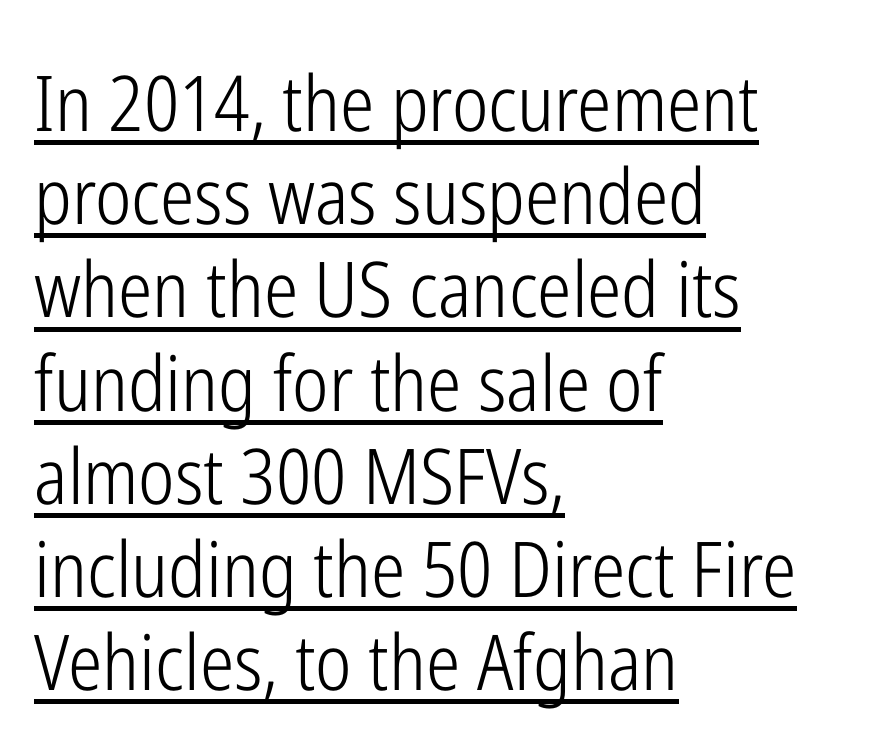
{"serif": "no", "italic": "no", "bold": "no", "weight": "light", "width": "condensed", "stroke_contrast": "low", "x_height": "medium", "monospaced": "no", "underline": "yes", "align": "left", "line_spacing_ratio": 1.21, "letter_spacing": "normal", "letter_spacing_em": 0.0, "glyph_px": 77}
